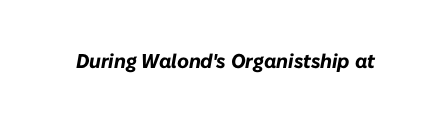
The image shows 20 px bold type, italic (leaning right); set normal letter spacing, not underlined.
